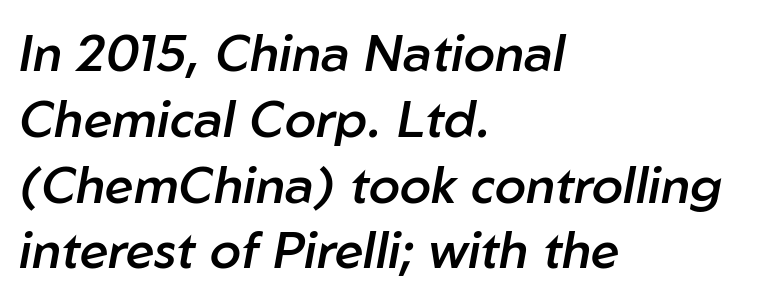
{"italic": "yes", "lean": "right", "slant_degrees": 10, "bold": "semi", "weight": "semibold", "width": "normal", "stroke_contrast": "low", "x_height": "medium", "monospaced": "no", "underline": "no", "align": "left", "line_spacing": "normal", "line_spacing_ratio": 1.29, "letter_spacing": "normal", "letter_spacing_em": 0.0, "glyph_px": 51}
